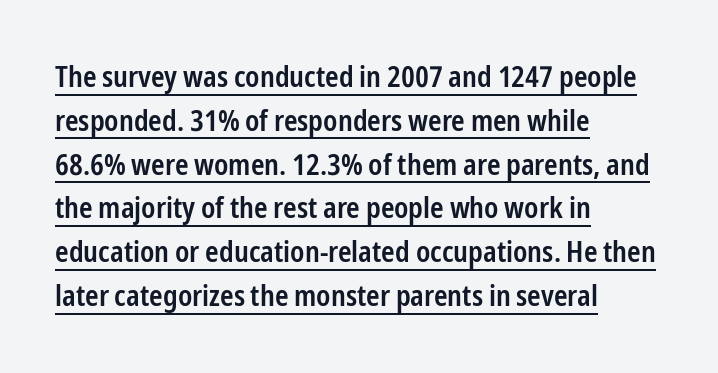
{"serif": "no", "italic": "no", "bold": "semi", "weight": "semibold", "width": "condensed", "stroke_contrast": "low", "x_height": "medium", "monospaced": "no", "underline": "yes", "align": "left", "line_spacing": "normal", "line_spacing_ratio": 1.51, "letter_spacing": "normal", "letter_spacing_em": 0.0, "glyph_px": 29}
